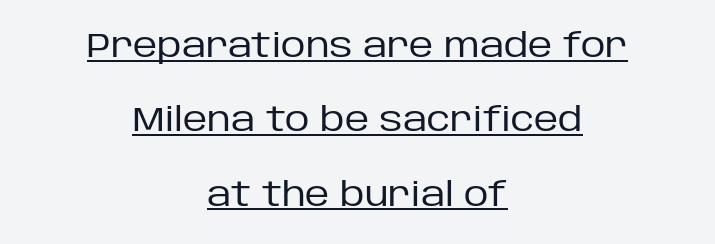
Q: Is the text bold? A: No.
Q: Is the text italic (slanted)? A: No, it is upright.
Q: Is the typeface a serif or a sans-serif typeface? A: Sans-serif.
Q: Is the text underlined? A: Yes.
Q: How is the paragraph aligned? A: Centered.
Q: Is the spacing between letters normal or unusually wide? A: Normal.
Q: Is the spacing between lines tight, normal or loose? A: Loose.
Q: Width (condensed, normal, or wide)? A: Normal.
Q: Stroke contrast? A: Low.
Q: x-height? A: Large.
Q: Monospaced? A: No.
